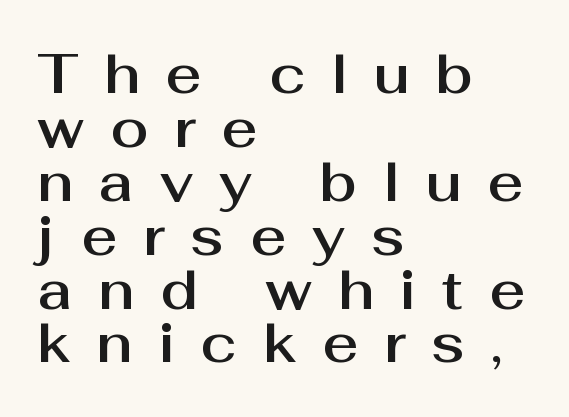
Q: Is the text italic (slanted)? A: No, it is upright.
Q: Is the typeface a serif or a sans-serif typeface? A: Sans-serif.
Q: Is the text underlined? A: No.
Q: How is the paragraph aligned? A: Left-aligned.
Q: Is the spacing between letters normal or unusually wide? A: Unusually wide.
Q: Is the spacing between lines tight, normal or loose? A: Tight.
Q: Width (condensed, normal, or wide)? A: Normal.
Q: Stroke contrast? A: Medium.
Q: x-height? A: Medium.
Q: Monospaced? A: No.
